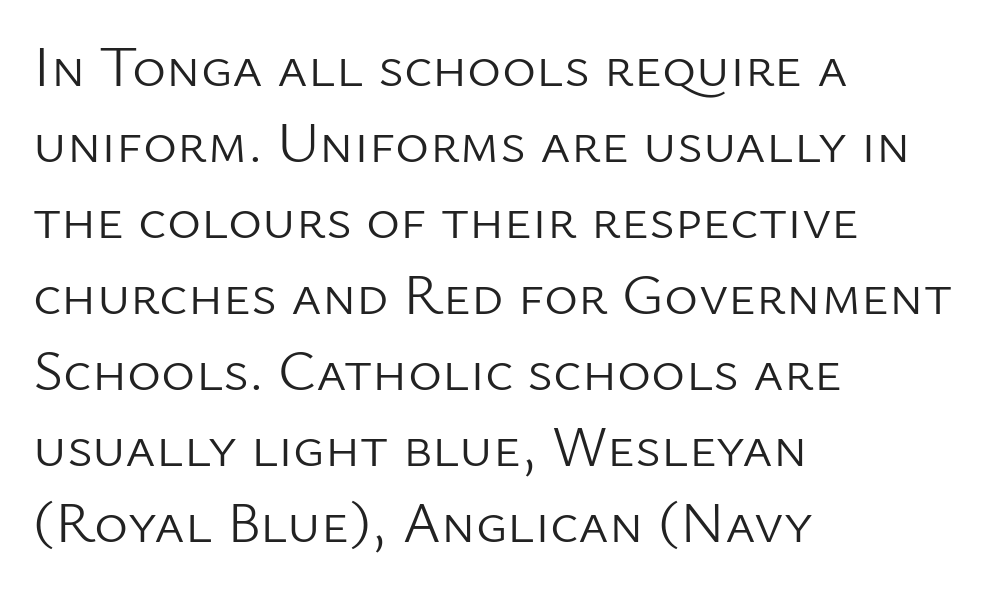
Q: Is the text bold? A: No.
Q: Is the text italic (slanted)? A: No, it is upright.
Q: Is the typeface a serif or a sans-serif typeface? A: Sans-serif.
Q: Is the text underlined? A: No.
Q: How is the paragraph aligned? A: Left-aligned.
Q: Is the spacing between letters normal or unusually wide? A: Normal.
Q: Is the spacing between lines tight, normal or loose? A: Normal.
Q: Width (condensed, normal, or wide)? A: Normal.
Q: Stroke contrast? A: Low.
Q: x-height? A: Medium.
Q: Monospaced? A: No.
